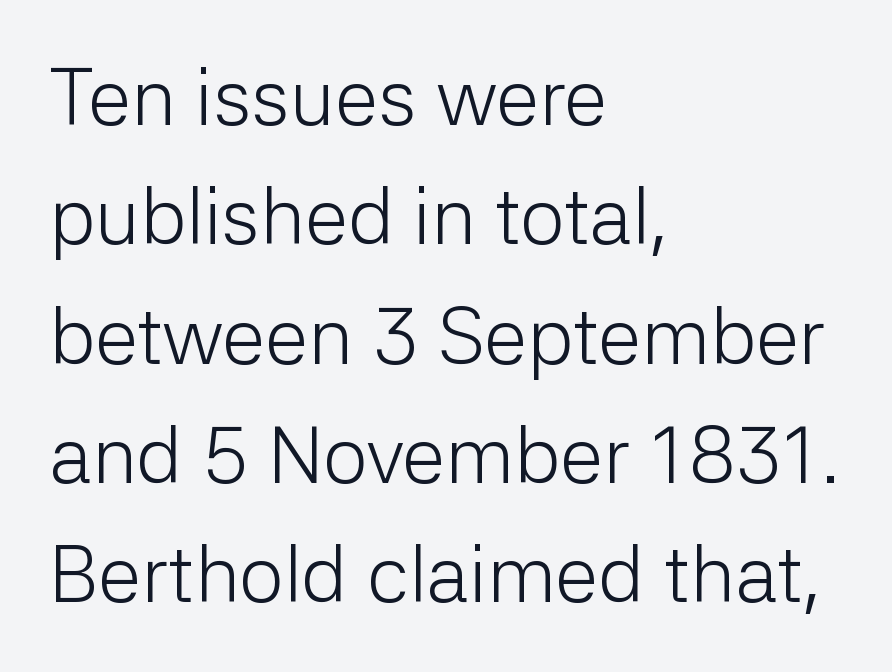
Q: Is the text bold? A: No.
Q: Is the text italic (slanted)? A: No, it is upright.
Q: Is the typeface a serif or a sans-serif typeface? A: Sans-serif.
Q: Is the text underlined? A: No.
Q: How is the paragraph aligned? A: Left-aligned.
Q: Is the spacing between letters normal or unusually wide? A: Normal.
Q: Is the spacing between lines tight, normal or loose? A: Normal.
Q: Width (condensed, normal, or wide)? A: Normal.
Q: Stroke contrast? A: Low.
Q: x-height? A: Medium.
Q: Monospaced? A: No.
